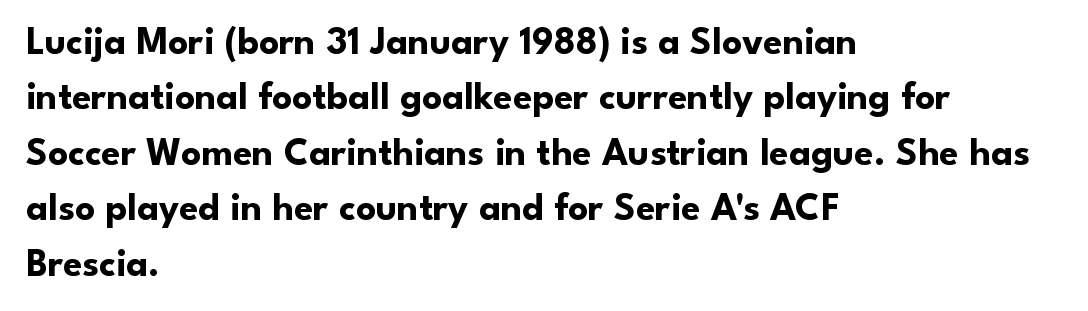
The image shows 39 px bold sans-serif type, upright; set left-aligned, normal line spacing (1.42x), normal letter spacing, not underlined; low stroke contrast and a small x-height.
